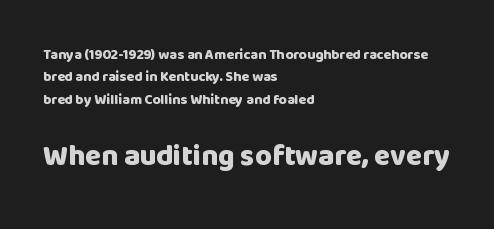
The image shows 29 px heavy sans-serif type, upright; set left-aligned, normal line spacing (1.6x), normal letter spacing, not underlined; the second (bottom) block is 2.07x larger; low stroke contrast and a large x-height.
